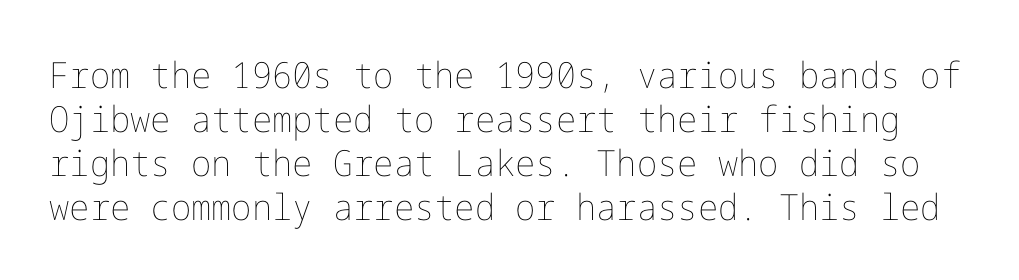
{"italic": "no", "bold": "no", "weight": "thin", "width": "normal", "stroke_contrast": "low", "x_height": "medium", "underline": "no", "line_spacing_ratio": 1.22, "letter_spacing": "normal", "letter_spacing_em": 0.0, "glyph_px": 36}
